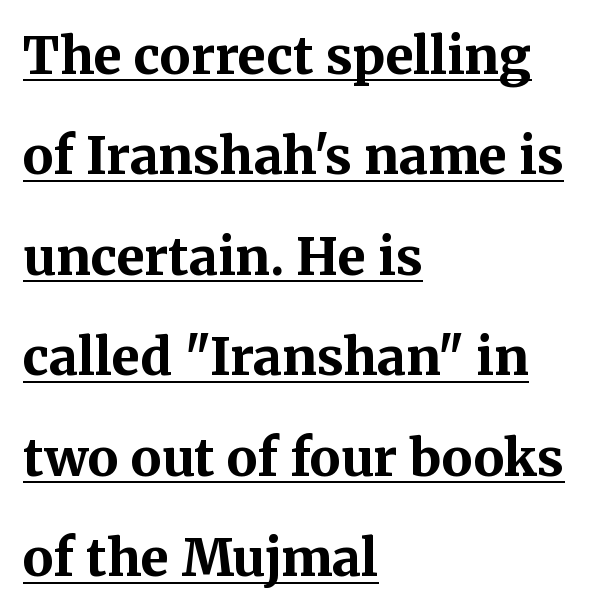
Q: Is the text bold? A: Yes.
Q: Is the text italic (slanted)? A: No, it is upright.
Q: Is the typeface a serif or a sans-serif typeface? A: Serif.
Q: Is the text underlined? A: Yes.
Q: How is the paragraph aligned? A: Left-aligned.
Q: Is the spacing between letters normal or unusually wide? A: Normal.
Q: Is the spacing between lines tight, normal or loose? A: Loose.
Q: Width (condensed, normal, or wide)? A: Normal.
Q: Stroke contrast? A: Medium.
Q: x-height? A: Medium.
Q: Monospaced? A: No.
